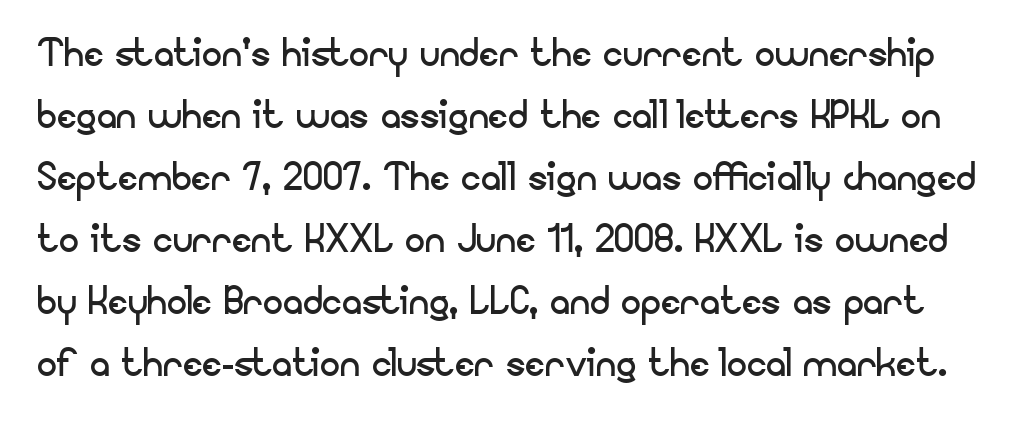
Q: Is the text bold? A: No.
Q: Is the text italic (slanted)? A: No, it is upright.
Q: Is the typeface a serif or a sans-serif typeface? A: Sans-serif.
Q: Is the text underlined? A: No.
Q: Is the spacing between letters normal or unusually wide? A: Normal.
Q: Width (condensed, normal, or wide)? A: Normal.
Q: Stroke contrast? A: Low.
Q: x-height? A: Small.
Q: Monospaced? A: No.
